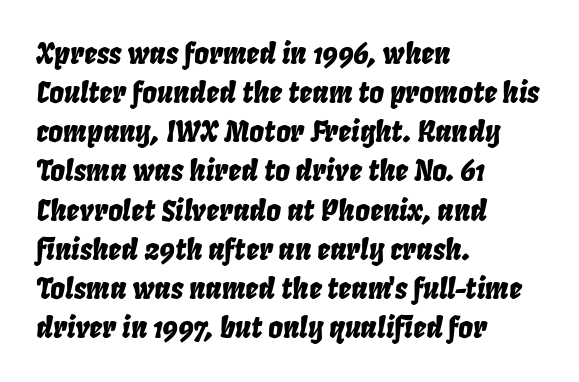
The image shows 29 px condensed type, italic (leaning right); set left-aligned, normal line spacing (1.35x), normal letter spacing, not underlined; low stroke contrast and a large x-height.
